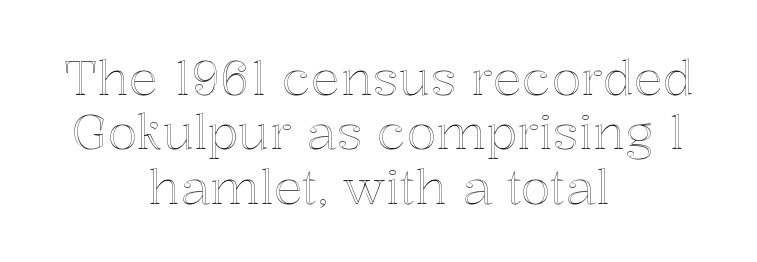
Q: Is the text italic (slanted)? A: No, it is upright.
Q: Is the text underlined? A: No.
Q: How is the paragraph aligned? A: Centered.
Q: Is the spacing between letters normal or unusually wide? A: Normal.
Q: Is the spacing between lines tight, normal or loose? A: Tight.
Q: Width (condensed, normal, or wide)? A: Normal.
Q: x-height? A: Medium.
Q: Monospaced? A: No.
